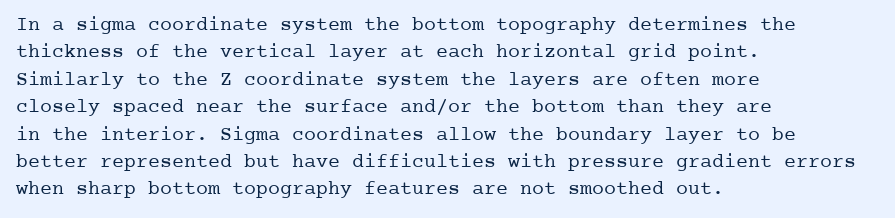
Caption: standard tracking, unaltered. Alignment: flush left. Line spacing here is normal. Weight: not bold — regular or lighter.
